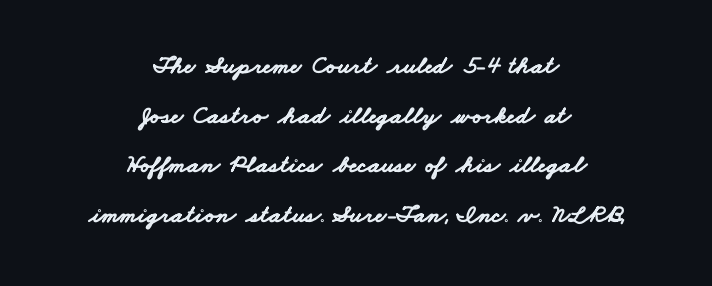
{"bold": "yes", "underline": "no", "align": "center", "line_spacing": "loose", "line_spacing_ratio": 1.99, "letter_spacing": "normal", "letter_spacing_em": 0.0, "glyph_px": 25}
